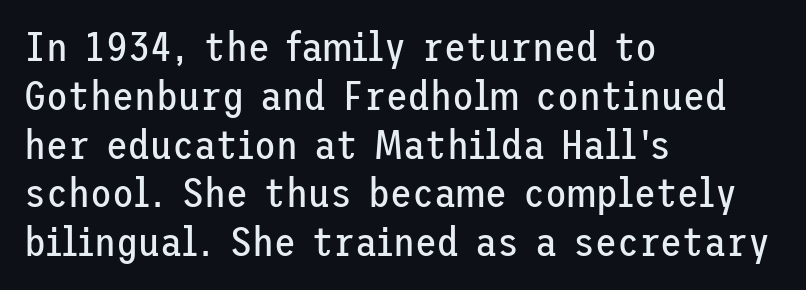
Q: Is the text bold? A: No.
Q: Is the text italic (slanted)? A: No, it is upright.
Q: Is the typeface a serif or a sans-serif typeface? A: Sans-serif.
Q: Is the text underlined? A: No.
Q: How is the paragraph aligned? A: Left-aligned.
Q: Is the spacing between letters normal or unusually wide? A: Normal.
Q: Width (condensed, normal, or wide)? A: Normal.
Q: Stroke contrast? A: Low.
Q: x-height? A: Medium.
